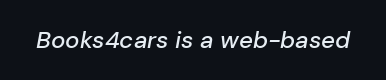
Q: Is the text italic (slanted)? A: Yes, it leans right by about 10 degrees.
Q: Is the text underlined? A: No.
Q: Is the spacing between letters normal or unusually wide? A: Normal.
